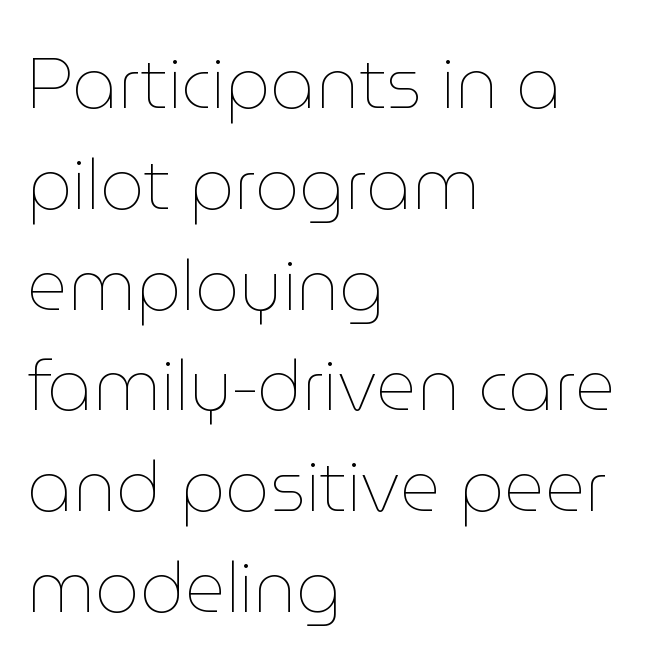
{"italic": "no", "bold": "no", "weight": "thin", "width": "normal", "stroke_contrast": "low", "x_height": "medium", "monospaced": "no", "underline": "no", "align": "left", "line_spacing": "normal", "line_spacing_ratio": 1.44, "letter_spacing": "normal", "letter_spacing_em": 0.0, "glyph_px": 70}
